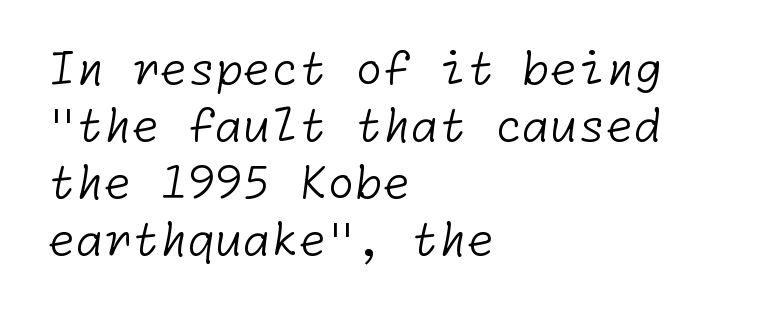
{"serif": "no", "bold": "no", "weight": "light", "width": "normal", "stroke_contrast": "low", "x_height": "medium", "underline": "no", "align": "left", "line_spacing": "normal", "line_spacing_ratio": 1.27, "letter_spacing": "normal", "letter_spacing_em": 0.0, "glyph_px": 45}
